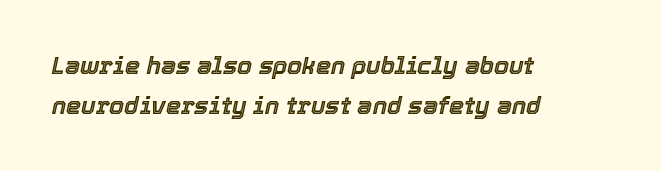
{"italic": "yes", "lean": "right", "slant_degrees": 12, "underline": "no", "align": "left", "line_spacing": "normal", "line_spacing_ratio": 1.65, "letter_spacing": "normal", "letter_spacing_em": 0.0, "glyph_px": 24}
